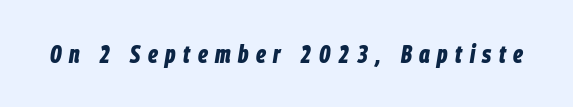
A dark, heavy texture on the line: the type is bold. The specimen omits any rule beneath the text block's lines. The glyphs look as if they've been sheared to an angle. Someone cranked the tracking dial way up on this one.
